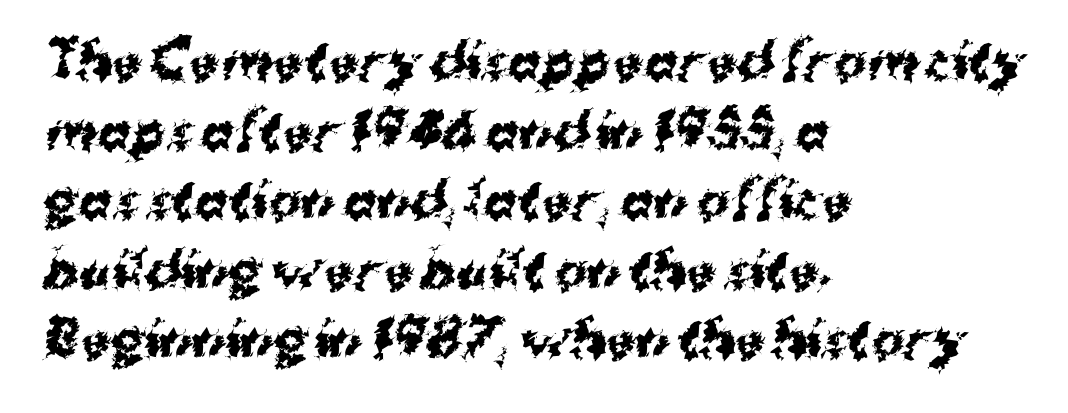
Q: Is the text bold? A: Yes.
Q: Is the typeface a serif or a sans-serif typeface? A: Sans-serif.
Q: Is the text underlined? A: No.
Q: How is the paragraph aligned? A: Left-aligned.
Q: Is the spacing between letters normal or unusually wide? A: Normal.
Q: Is the spacing between lines tight, normal or loose? A: Normal.
Q: Width (condensed, normal, or wide)? A: Normal.
Q: Stroke contrast? A: Medium.
Q: x-height? A: Medium.
Q: Monospaced? A: No.
